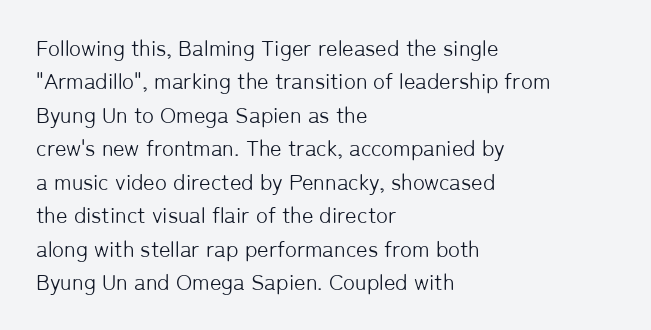
The image shows 22 px text type, upright; set left-aligned, normal line spacing (1.52x), normal letter spacing, not underlined.
